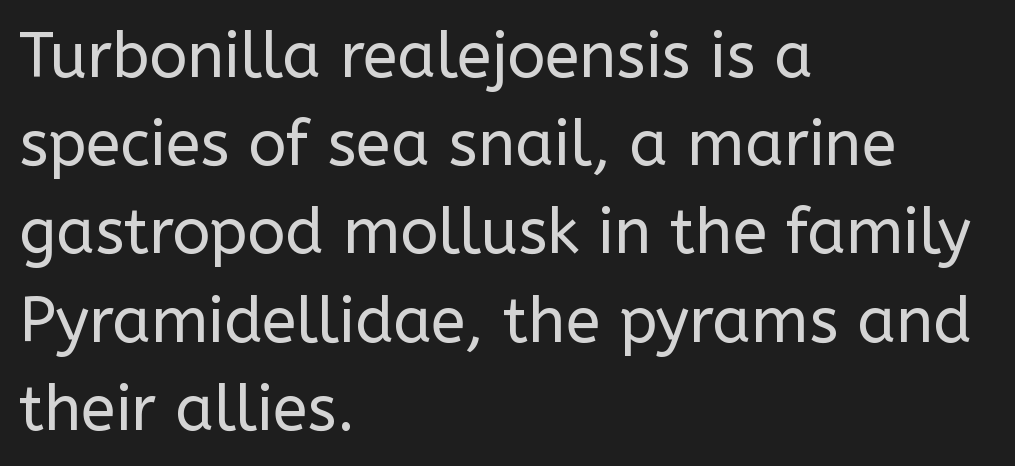
The image shows 63 px regular-weight sans-serif type, upright; set left-aligned, normal line spacing (1.4x), normal letter spacing, not underlined; low stroke contrast and a medium x-height.
